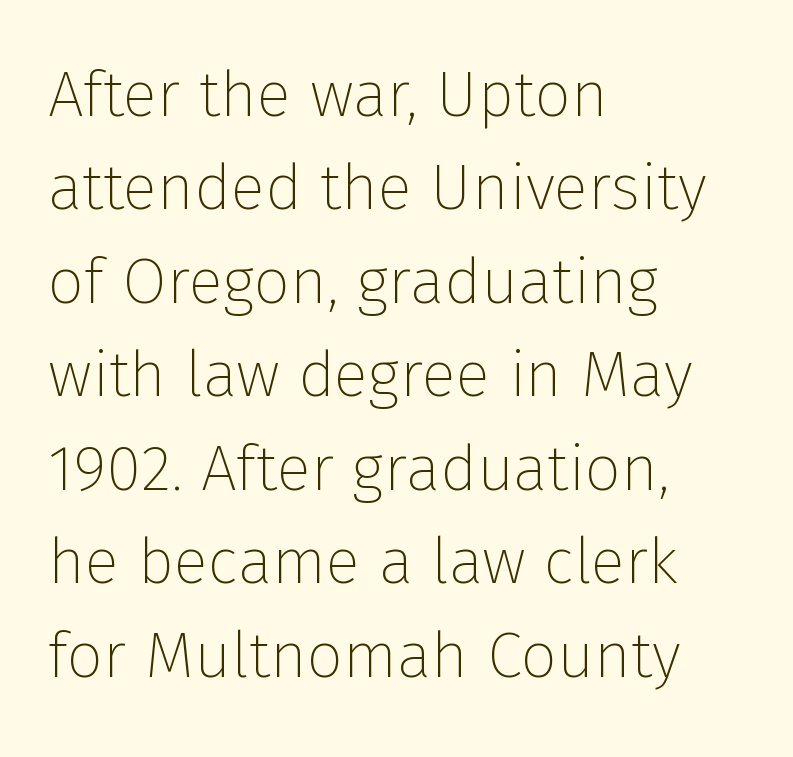
Q: Is the text bold? A: No.
Q: Is the text italic (slanted)? A: No, it is upright.
Q: Is the typeface a serif or a sans-serif typeface? A: Sans-serif.
Q: Is the text underlined? A: No.
Q: How is the paragraph aligned? A: Left-aligned.
Q: Is the spacing between letters normal or unusually wide? A: Normal.
Q: Is the spacing between lines tight, normal or loose? A: Normal.
Q: Width (condensed, normal, or wide)? A: Normal.
Q: Stroke contrast? A: Low.
Q: x-height? A: Medium.
Q: Monospaced? A: No.
